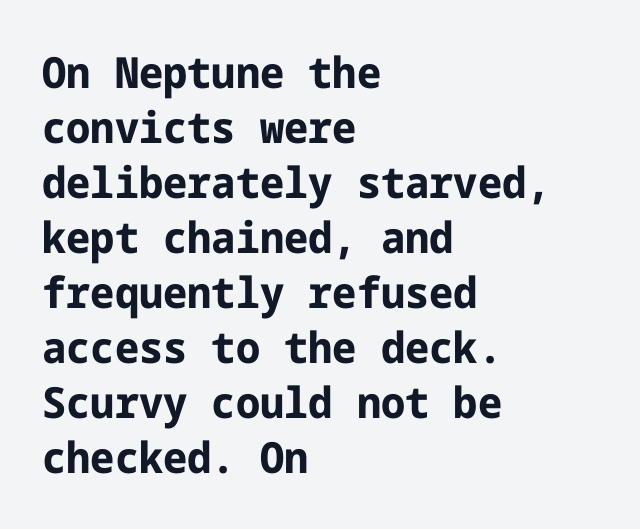
{"serif": "no", "italic": "no", "bold": "yes", "weight": "bold", "width": "normal", "stroke_contrast": "low", "x_height": "medium", "underline": "no", "align": "left", "line_spacing": "normal", "line_spacing_ratio": 1.28, "letter_spacing": "normal", "letter_spacing_em": 0.0, "glyph_px": 43}
